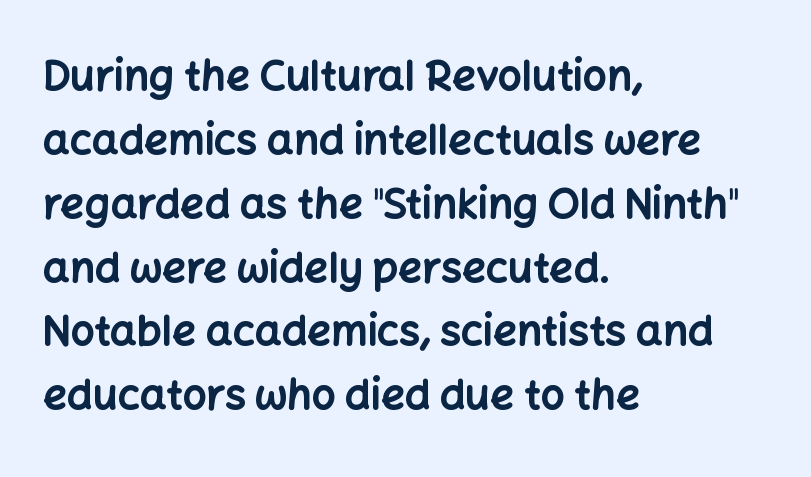
Does the type have serifs? No, each stem ends abruptly. The words here are not underlined. Line beginnings align vertically; line endings do not. These lines are rendered in a variable-pitch font.
